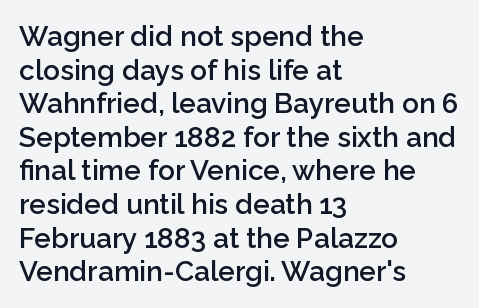
Quick note: underline off. Honestly, the letter spacing is just normal — you wouldn't notice it. The letters stand straight up with perfectly vertical stems. Each glyph is drawn with semibold strokes, heavier than normal yet not fully bold. The typeface chosen for these lines omits serifs. The setting favours the left margin, as ordinary paragraphs usually do.
